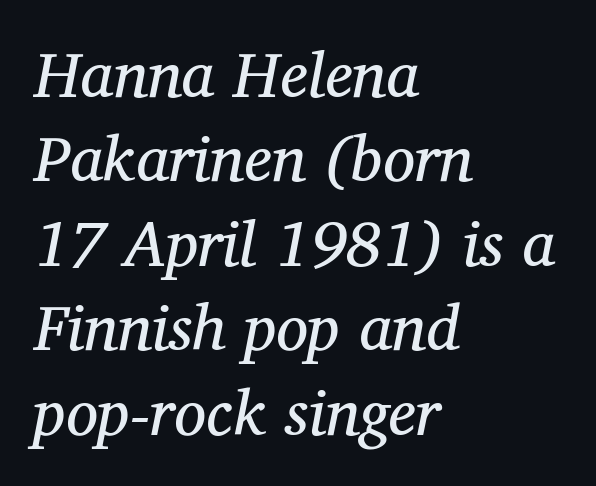
{"serif": "yes", "italic": "yes", "lean": "right", "slant_degrees": 12, "bold": "no", "weight": "regular", "width": "normal", "stroke_contrast": "medium", "x_height": "medium", "monospaced": "no", "underline": "no", "align": "left", "line_spacing": "normal", "line_spacing_ratio": 1.32, "letter_spacing": "normal", "letter_spacing_em": 0.0, "glyph_px": 64}
